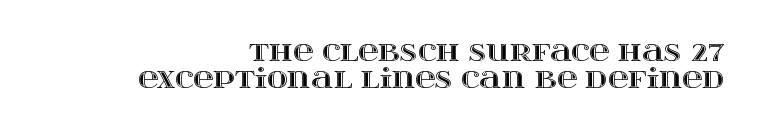
Q: Is the text italic (slanted)? A: No, it is upright.
Q: Is the text underlined? A: No.
Q: How is the paragraph aligned? A: Right-aligned.
Q: Is the spacing between letters normal or unusually wide? A: Normal.
Q: Is the spacing between lines tight, normal or loose? A: Tight.
Q: Width (condensed, normal, or wide)? A: Wide.
Q: x-height? A: Large.
Q: Monospaced? A: No.
